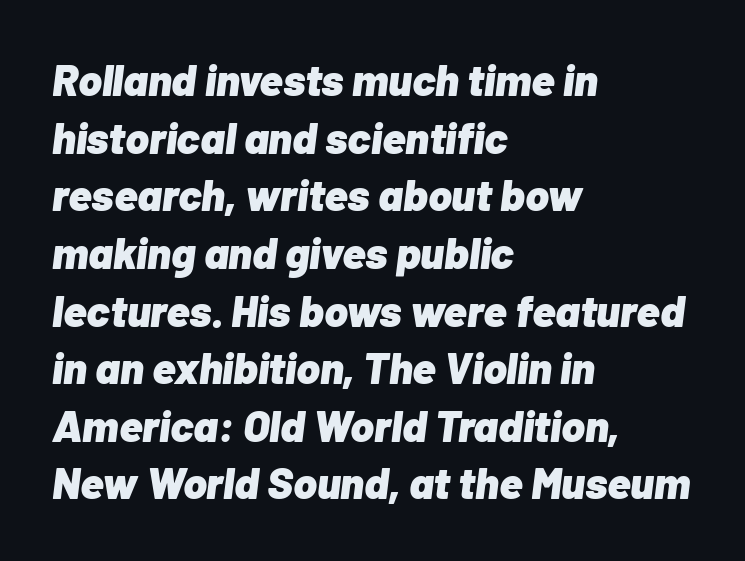
The image shows 44 px heavy type, italic (leaning right); set left-aligned, normal line spacing (1.31x), normal letter spacing, not underlined; low stroke contrast and a medium x-height.
